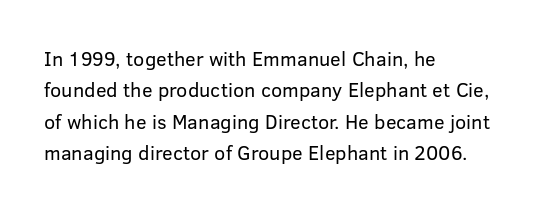
Line spacing here is normal. A typesetter would mark this as roman, not italic. The specimen omits any rule beneath the text block's lines. The rag falls on the right side of this text block. The characters are drawn with everyday or finer stroke widths.
